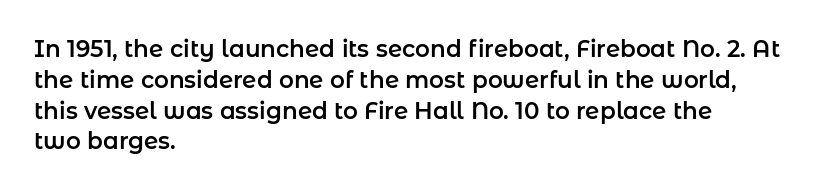
The image shows 23 px text type, upright; set left-aligned, normal line spacing (1.34x), normal letter spacing, not underlined.
